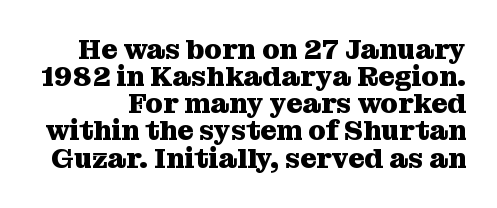
Vertical strokes here are truly vertical. The designer went with a serif here, giving each stem small feet. Lines of text with bare space underneath. Strokes here are thick enough to call this a true bold. The face used here is proportionally spaced, like ordinary book or web type. The face used here is rendered with its standard letterfit.
